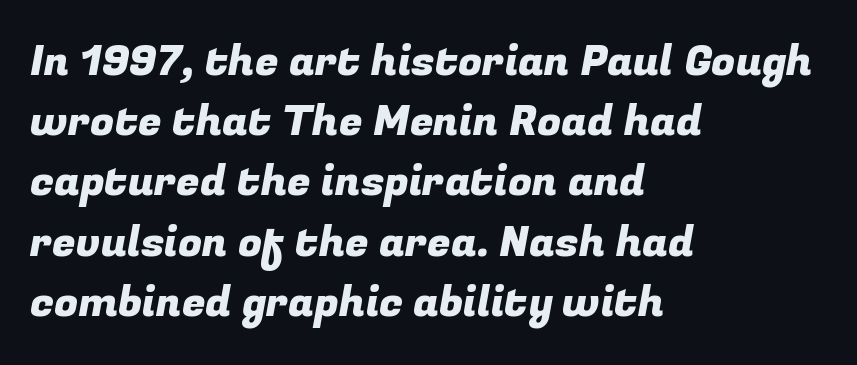
The string is rendered with underlining switched off. There is no visible air inserted between adjacent glyphs. These lines are set flush left with a ragged right edge. The characters display no serif detailing; their extremities are plain.
